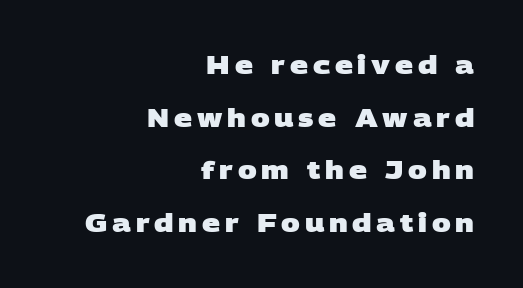
The foot of each line stays bare and open. Strokes here are thick enough to call this a true bold. Horizontally, the lines are justified to the trailing edge only. A great deal of white space separates one row of letters from the next.
